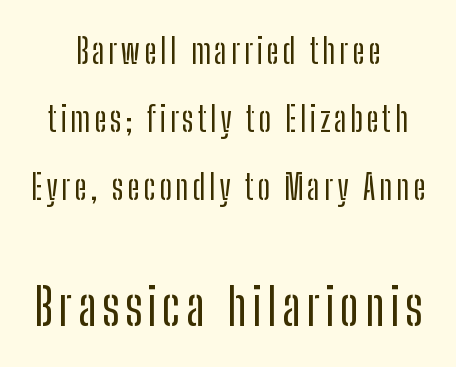
The image shows 51 px condensed sans-serif type, upright; set centered, loose line spacing (2.0x), not underlined; the second (bottom) block is 1.5x larger; low stroke contrast and a medium x-height.
